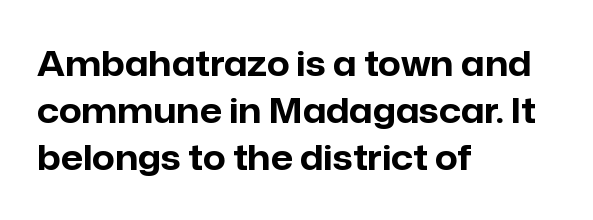
{"serif": "no", "italic": "no", "bold": "yes", "weight": "bold", "width": "normal", "stroke_contrast": "low", "x_height": "medium", "monospaced": "no", "underline": "no", "align": "left", "line_spacing": "normal", "line_spacing_ratio": 1.35, "letter_spacing": "normal", "letter_spacing_em": 0.0, "glyph_px": 35}
